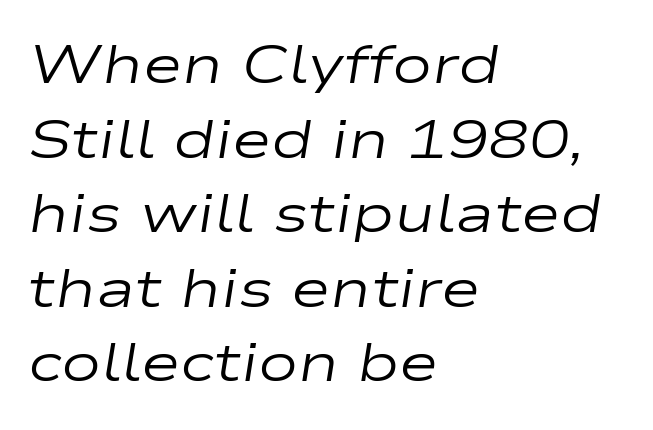
{"italic": "yes", "lean": "right", "slant_degrees": 9, "bold": "no", "weight": "regular", "width": "wide", "stroke_contrast": "low", "x_height": "medium", "monospaced": "no", "underline": "no", "align": "left", "line_spacing": "normal", "line_spacing_ratio": 1.38, "letter_spacing": "normal", "letter_spacing_em": 0.0, "glyph_px": 54}
